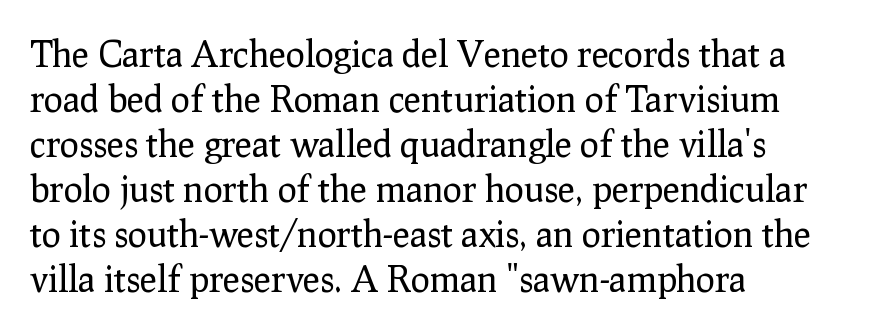
The image shows 36 px regular-weight serif type, upright; set left-aligned, normal line spacing (1.25x), normal letter spacing, not underlined; low stroke contrast and a medium x-height.
